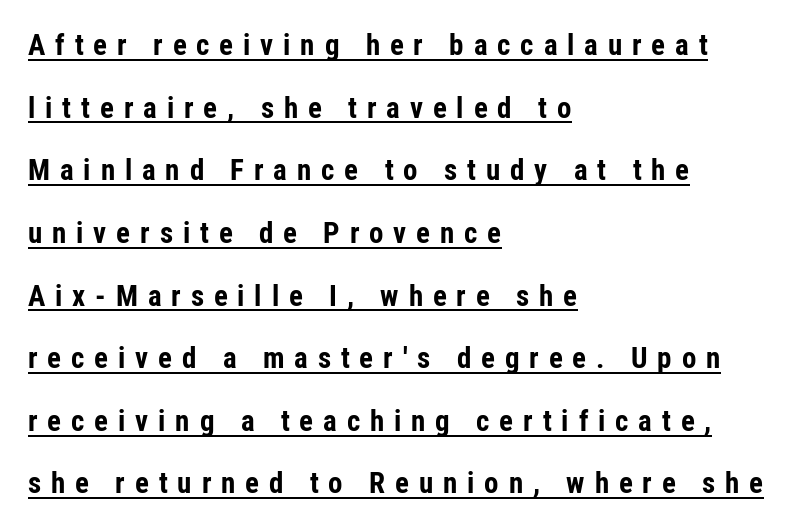
These lines have a slow, spaced-out rhythm from letter to letter. I'd describe the lettering as bold — thick and assertive. The face used here is proportionally spaced, like ordinary book or web type. One-word summary of the alignment: left. The text was rendered using a sans face with plain stroke endings.
